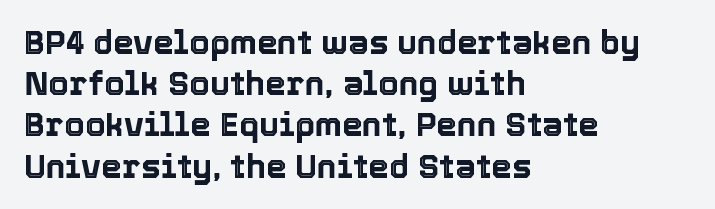
The image shows 33 px text type, upright; set left-aligned, normal line spacing (1.25x), normal letter spacing, not underlined; a medium x-height.
